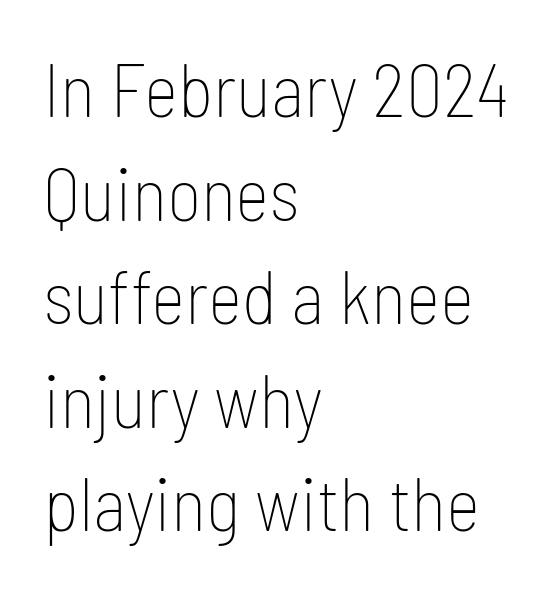
The image shows 74 px thin, condensed sans-serif type, upright; set left-aligned, normal line spacing (1.4x), normal letter spacing, not underlined; low stroke contrast and a medium x-height.
